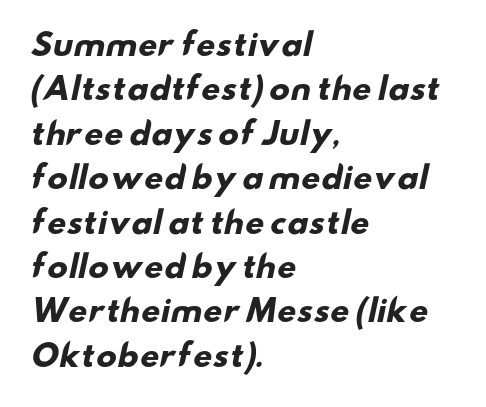
A typesetter would call this proportional, since set widths differ per character. Caption: standard tracking, unaltered. The compositor pushed each line to the left boundary. Set as a true bold cut, around the 700 mark. The letters carry no serifs — their stems end cleanly without finishing strokes.
